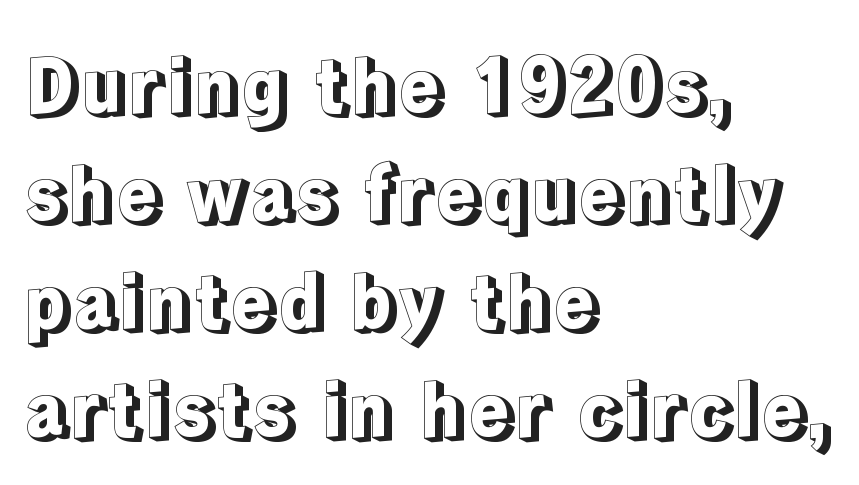
Q: Is the text italic (slanted)? A: No, it is upright.
Q: Is the text underlined? A: No.
Q: How is the paragraph aligned? A: Left-aligned.
Q: Is the spacing between letters normal or unusually wide? A: Normal.
Q: Is the spacing between lines tight, normal or loose? A: Normal.
Q: Width (condensed, normal, or wide)? A: Normal.
Q: x-height? A: Medium.
Q: Monospaced? A: No.
